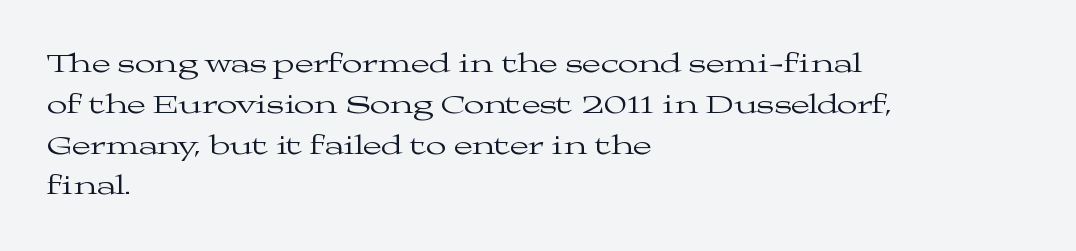
Q: Is the text bold? A: No.
Q: Is the text italic (slanted)? A: No, it is upright.
Q: Is the text underlined? A: No.
Q: How is the paragraph aligned? A: Left-aligned.
Q: Is the spacing between letters normal or unusually wide? A: Normal.
Q: Is the spacing between lines tight, normal or loose? A: Normal.
